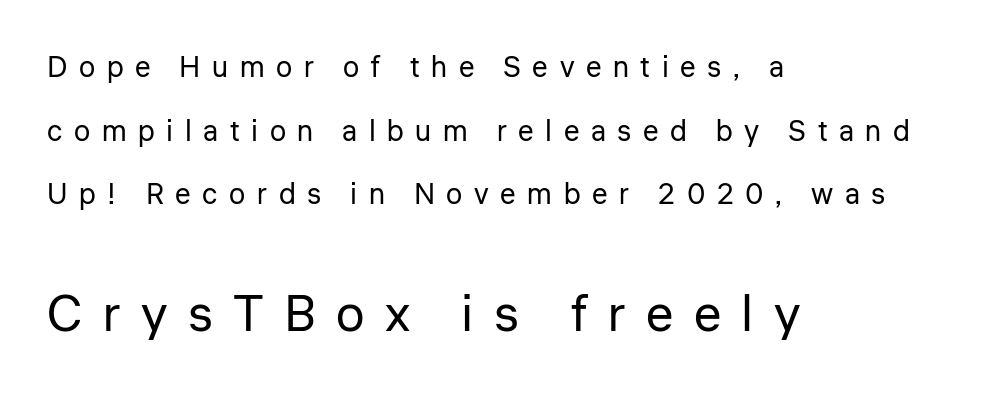
The image shows 51 px regular-weight sans-serif type, upright; set left-aligned, loose line spacing (2.19x), unusually wide letter spacing (+0.4 em), not underlined; the second (bottom) block is 1.76x larger; low stroke contrast and a medium x-height.
